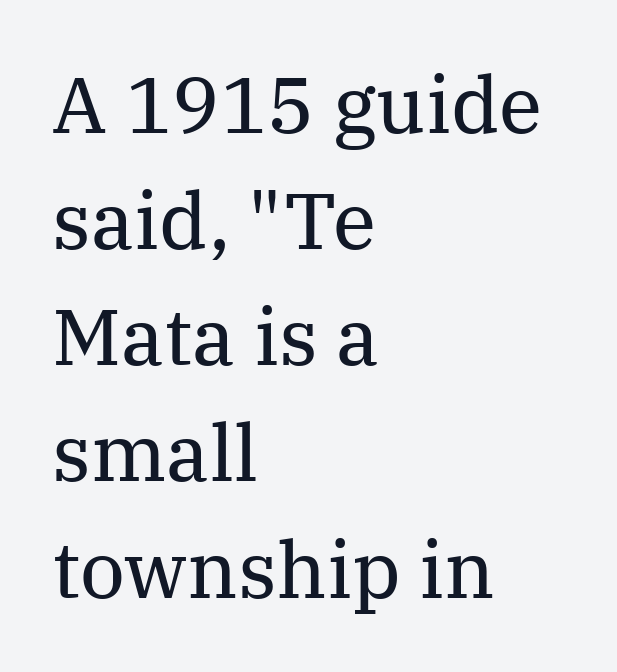
Ink coverage per letter is moderate at most. The tracking reads as untouched default to a designer's eye. The space beneath each line is pristine and unruled. Proportional: the letters do not fall into vertical columns. In terms of leading, this rendering sits right in the middle.
